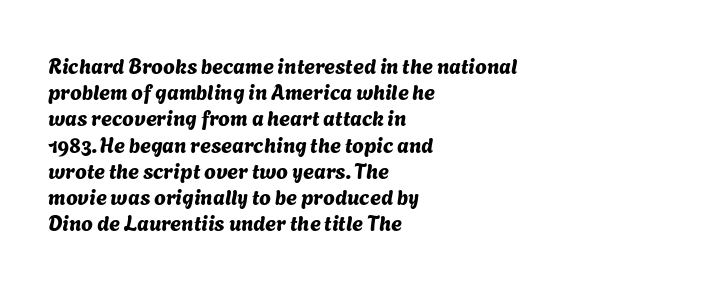
Visually the block forms a straight wall on the left and a jagged coastline on the right. Whoever set this chose a conventional vertical rhythm. The words here are not underlined. Short note: letters normally spaced.
